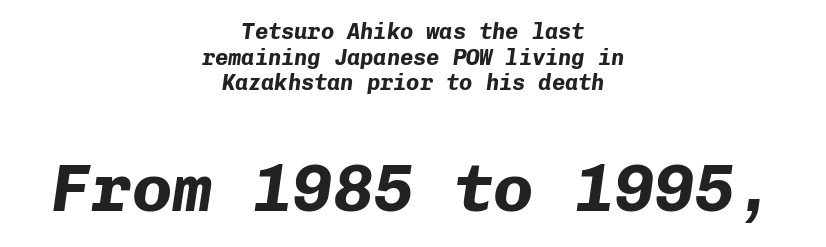
You can tell it's italic because the verticals aren't actually vertical. The passage shown is typed in a monospace face where columns stay perfectly aligned. As a designer I'd log this as weight 700, bold. Horizontal alignment here is central, giving a formal, balanced look. This rendering leaves character spacing at its baseline value.
